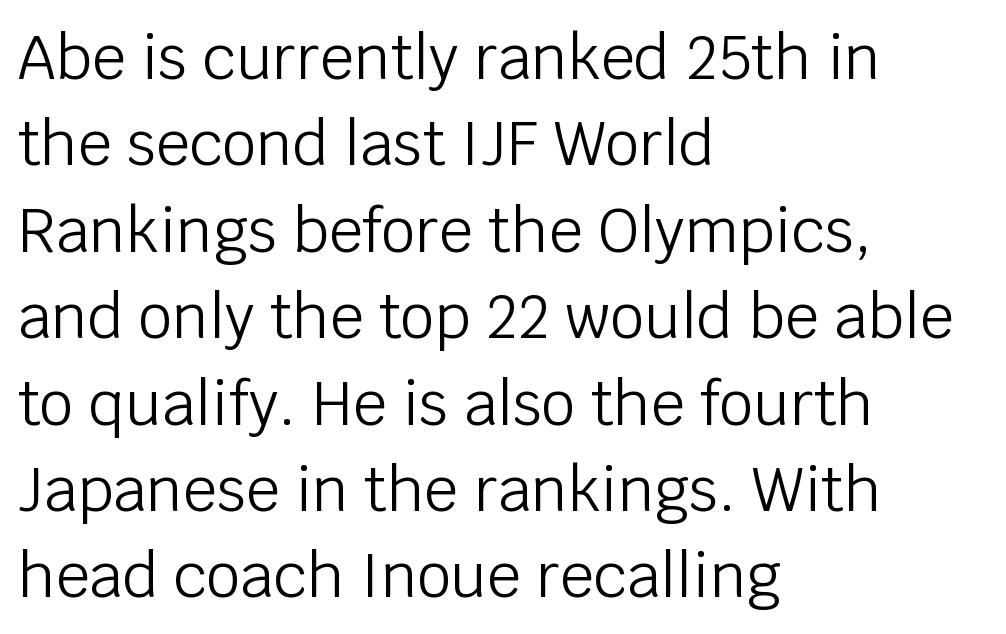
{"serif": "no", "italic": "no", "bold": "no", "weight": "light", "width": "normal", "stroke_contrast": "low", "x_height": "large", "monospaced": "no", "underline": "no", "align": "left", "line_spacing": "normal", "line_spacing_ratio": 1.44, "letter_spacing": "normal", "letter_spacing_em": 0.0, "glyph_px": 60}
